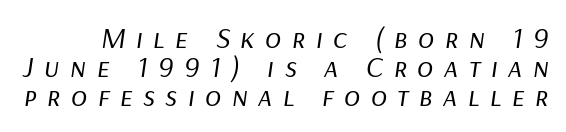
The image shows 30 px regular-weight type, italic (leaning right); set tight line spacing (0.96x), unusually wide letter spacing (+0.34 em), not underlined; low stroke contrast and a medium x-height.
